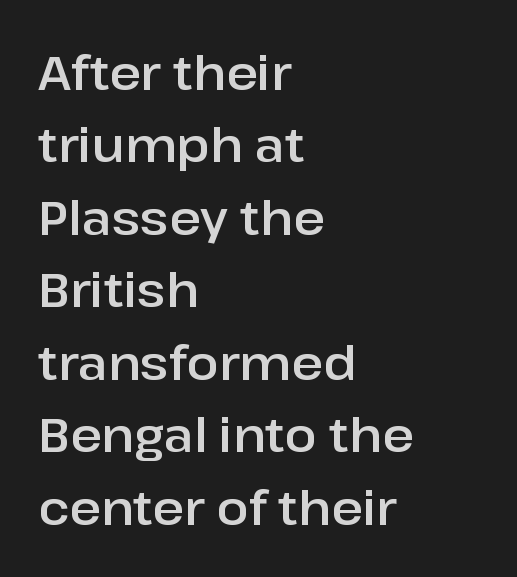
{"serif": "no", "italic": "no", "width": "normal", "stroke_contrast": "low", "x_height": "medium", "monospaced": "no", "underline": "no", "align": "left", "line_spacing": "normal", "line_spacing_ratio": 1.51, "letter_spacing": "normal", "letter_spacing_em": 0.0, "glyph_px": 48}
